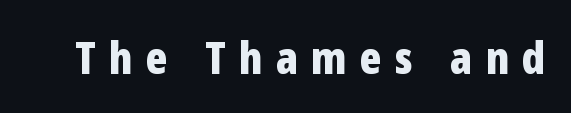
Q: Is the text bold? A: Yes.
Q: Is the text italic (slanted)? A: No, it is upright.
Q: Is the typeface a serif or a sans-serif typeface? A: Sans-serif.
Q: Is the text underlined? A: No.
Q: Is the spacing between letters normal or unusually wide? A: Unusually wide.
Q: Width (condensed, normal, or wide)? A: Condensed.
Q: Stroke contrast? A: Low.
Q: x-height? A: Medium.
Q: Monospaced? A: No.
